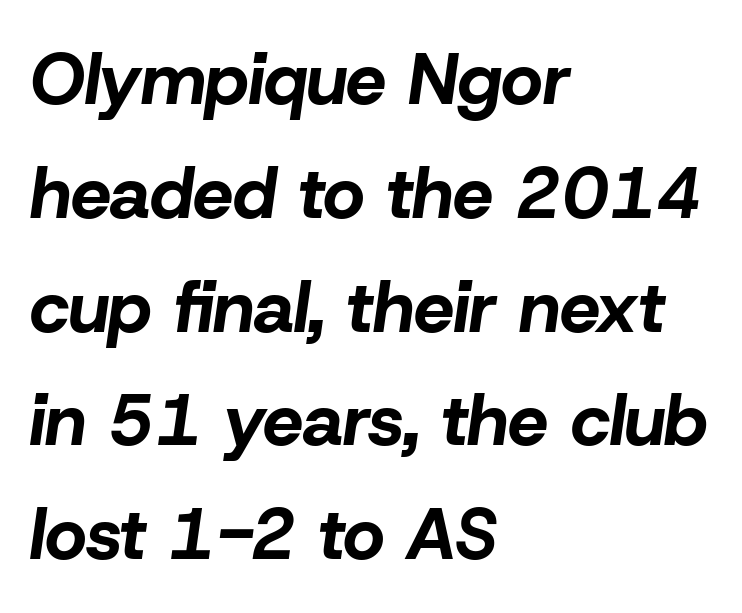
The typesetting leans heavy: a genuine bold. Each row of text sits above clean, open space. The axis of the letterforms is tilted away from vertical. Do the characters align in a grid? No, the font is proportional.
